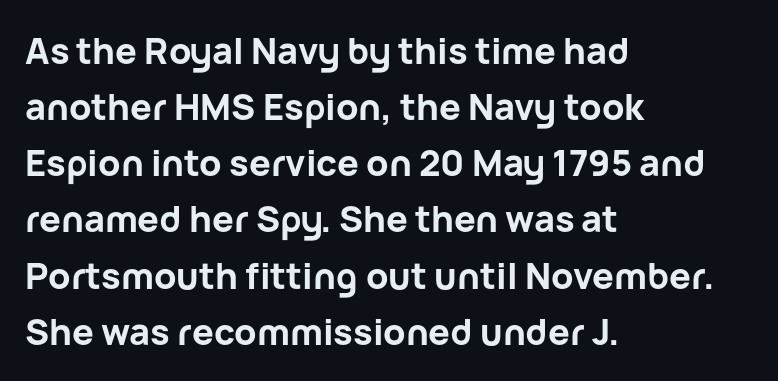
{"serif": "no", "italic": "no", "bold": "yes", "weight": "bold", "width": "normal", "stroke_contrast": "low", "x_height": "medium", "monospaced": "no", "underline": "no", "align": "left", "line_spacing": "normal", "line_spacing_ratio": 1.56, "letter_spacing": "normal", "letter_spacing_em": 0.0, "glyph_px": 36}
